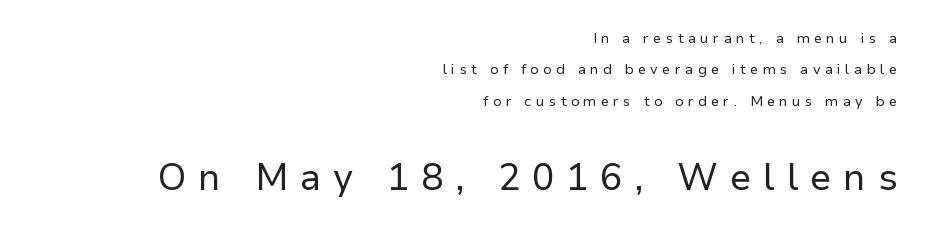
Q: Is the text bold? A: No.
Q: Is the text italic (slanted)? A: No, it is upright.
Q: Is the typeface a serif or a sans-serif typeface? A: Sans-serif.
Q: Is the text underlined? A: No.
Q: How is the paragraph aligned? A: Right-aligned.
Q: Is the spacing between letters normal or unusually wide? A: Unusually wide.
Q: Is the spacing between lines tight, normal or loose? A: Loose.
Q: Which block of text is set in a larger size, the first (top) or the second (bottom)? A: The second (bottom) one.
Q: Width (condensed, normal, or wide)? A: Normal.
Q: Stroke contrast? A: Low.
Q: x-height? A: Medium.
Q: Monospaced? A: No.
